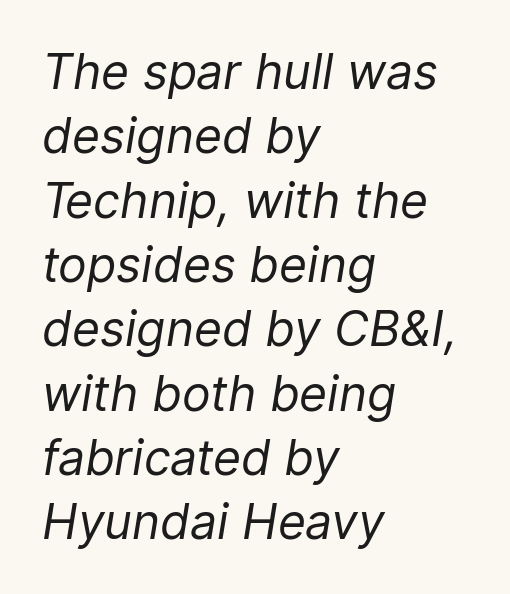
The image shows 48 px regular-weight type, italic (leaning right); set left-aligned, normal line spacing (1.34x), normal letter spacing, not underlined; low stroke contrast and a medium x-height.
